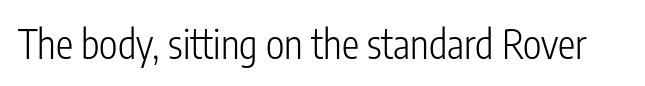
The image shows 39 px light, condensed sans-serif type, upright; set normal letter spacing, not underlined; low stroke contrast and a medium x-height.
